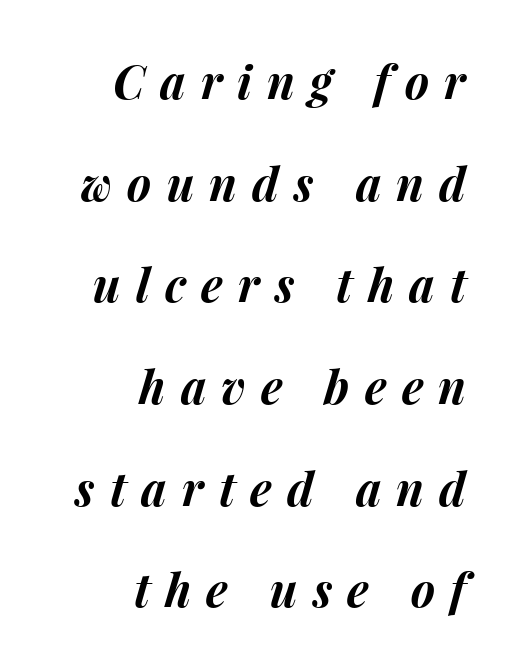
{"italic": "yes", "lean": "right", "slant_degrees": 15, "bold": "yes", "weight": "bold", "width": "normal", "stroke_contrast": "medium", "x_height": "medium", "monospaced": "no", "underline": "no", "align": "right", "line_spacing": "loose", "line_spacing_ratio": 2.21, "letter_spacing": "wide", "letter_spacing_em": 0.33, "glyph_px": 46}
